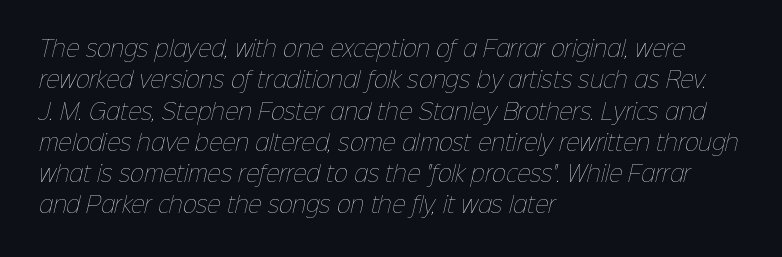
{"bold": "no", "underline": "no", "align": "left", "line_spacing": "normal", "line_spacing_ratio": 1.49, "letter_spacing": "normal", "letter_spacing_em": 0.0, "glyph_px": 21}
